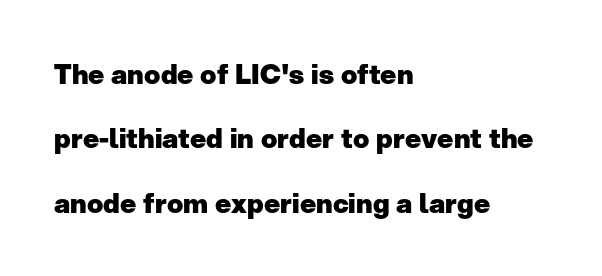
Weight: bold. The face used here is rendered with its standard letterfit. These lines were composed using upright roman letters. Left-aligned paragraph, ragged on the right.
